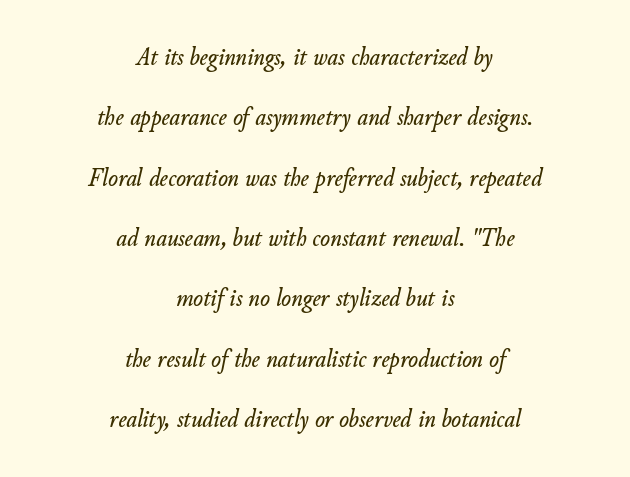
Q: Is the text italic (slanted)? A: Yes, it leans right by about 11 degrees.
Q: Is the text underlined? A: No.
Q: How is the paragraph aligned? A: Centered.
Q: Is the spacing between letters normal or unusually wide? A: Normal.
Q: Is the spacing between lines tight, normal or loose? A: Loose.
